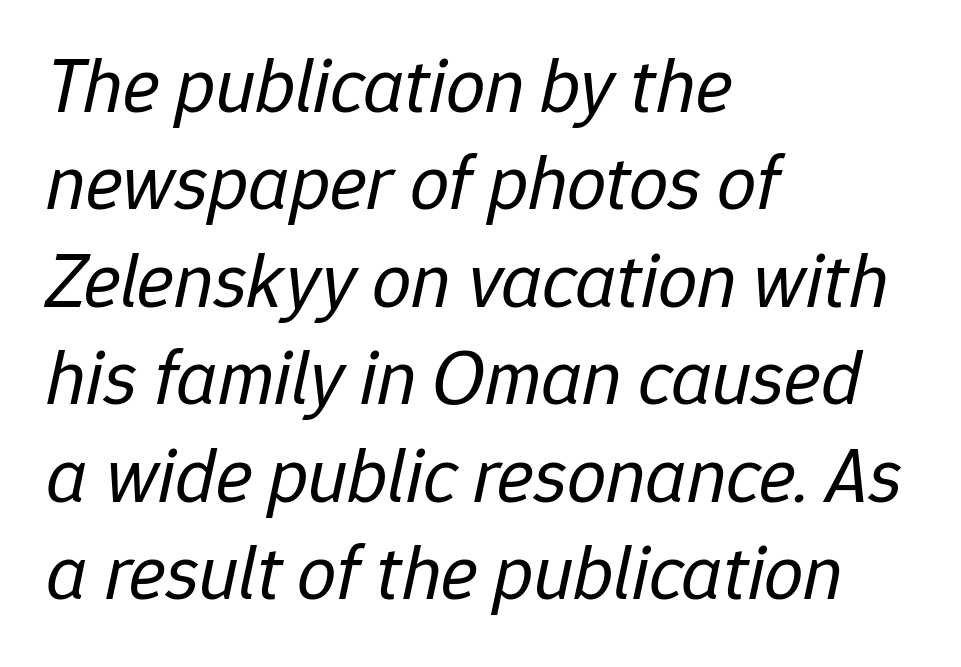
When letters slant like this, we call the style italic. You could not count columns in this text — the font is proportionally spaced. This block has exactly the height ordinary leading produces. One-word summary of the alignment: left. Tracking here is standard; glyphs follow each other at the usual distance. Honestly, there is no underline to notice here at all.
